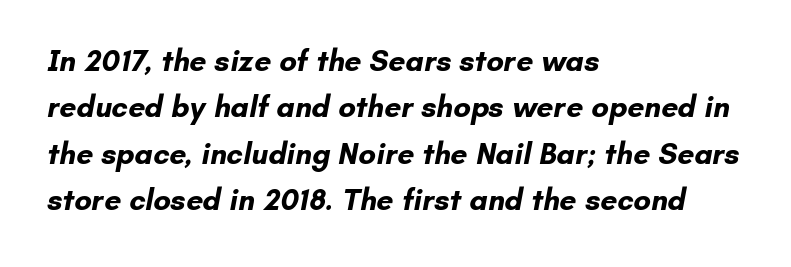
The image shows 30 px bold sans-serif type; set left-aligned, normal line spacing (1.55x), normal letter spacing, not underlined; low stroke contrast and a small x-height.
